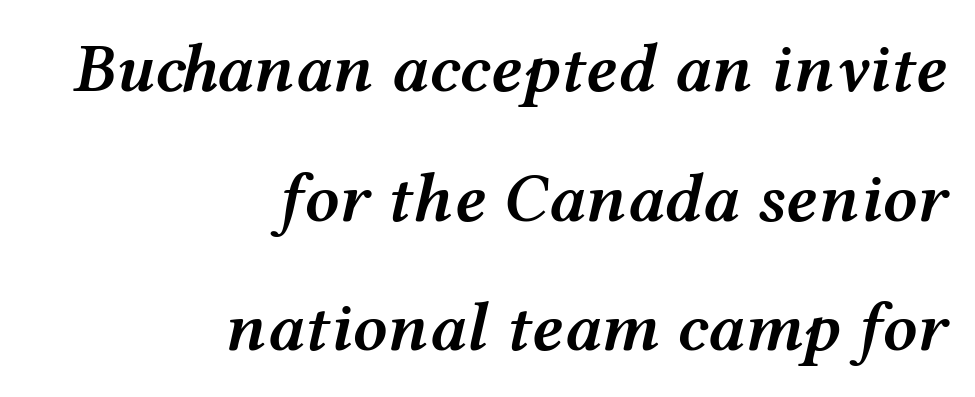
Q: Is the text bold? A: Semi-bold.
Q: Is the text italic (slanted)? A: Yes, it leans right by about 12 degrees.
Q: Is the text underlined? A: No.
Q: How is the paragraph aligned? A: Right-aligned.
Q: Is the spacing between letters normal or unusually wide? A: Normal.
Q: Width (condensed, normal, or wide)? A: Wide.
Q: Stroke contrast? A: Medium.
Q: x-height? A: Medium.
Q: Monospaced? A: No.
